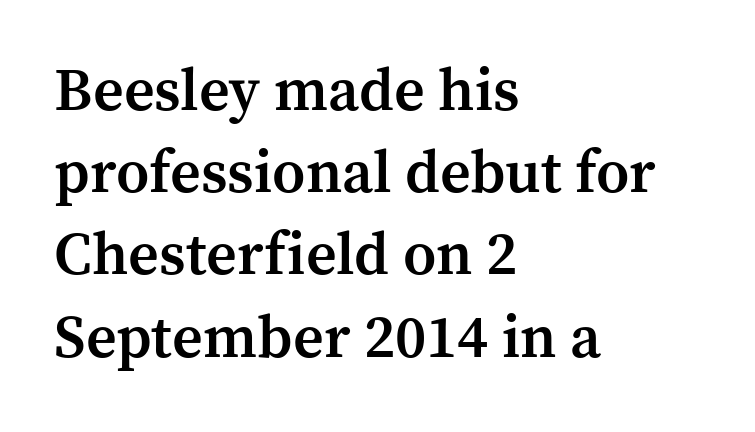
Leading: standard. Each word holds together tightly as a unit, with standard inter-letter gaps. The passage shown is not underscored anywhere. Every character sits straight up, as roman type does.
